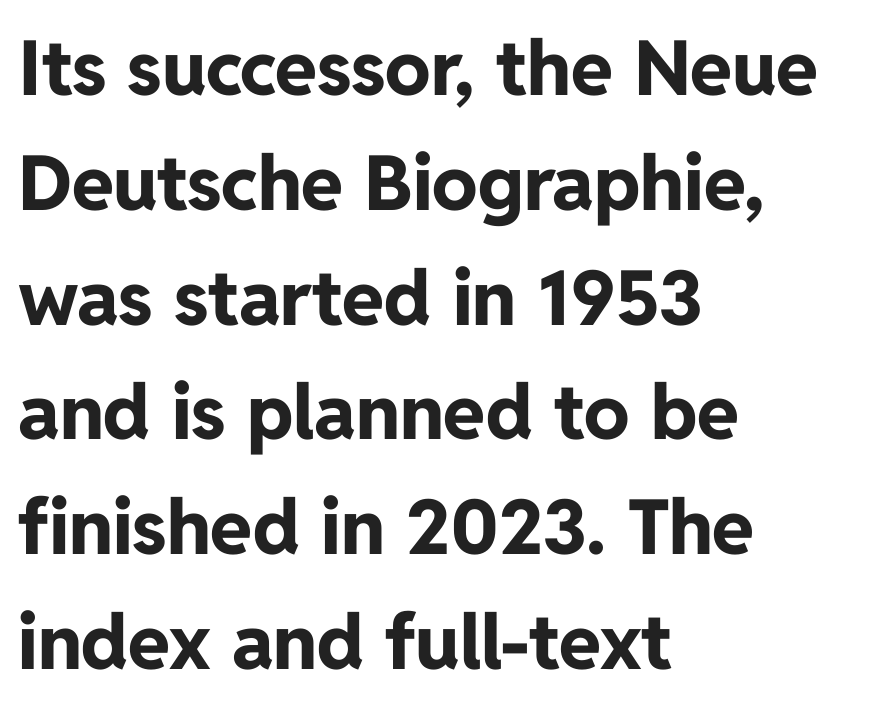
{"serif": "no", "italic": "no", "bold": "yes", "weight": "bold", "width": "normal", "stroke_contrast": "low", "x_height": "medium", "monospaced": "no", "underline": "no", "align": "left", "line_spacing": "normal", "line_spacing_ratio": 1.51, "letter_spacing": "normal", "letter_spacing_em": 0.0, "glyph_px": 76}
